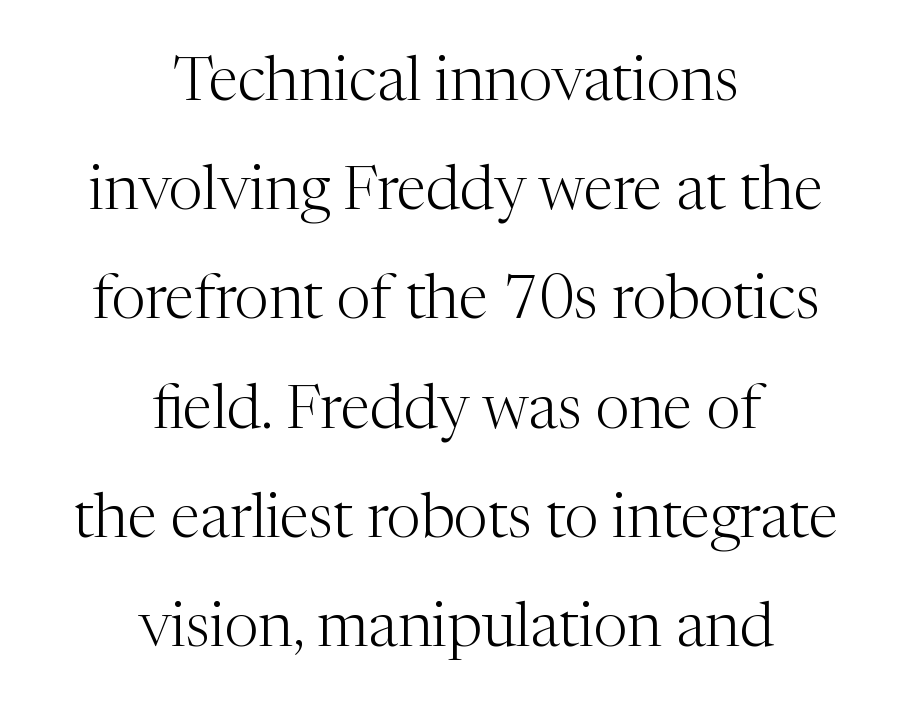
Q: Is the text bold? A: No.
Q: Is the text italic (slanted)? A: No, it is upright.
Q: Is the typeface a serif or a sans-serif typeface? A: Serif.
Q: Is the text underlined? A: No.
Q: How is the paragraph aligned? A: Centered.
Q: Is the spacing between letters normal or unusually wide? A: Normal.
Q: Width (condensed, normal, or wide)? A: Normal.
Q: Stroke contrast? A: Medium.
Q: x-height? A: Medium.
Q: Monospaced? A: No.
